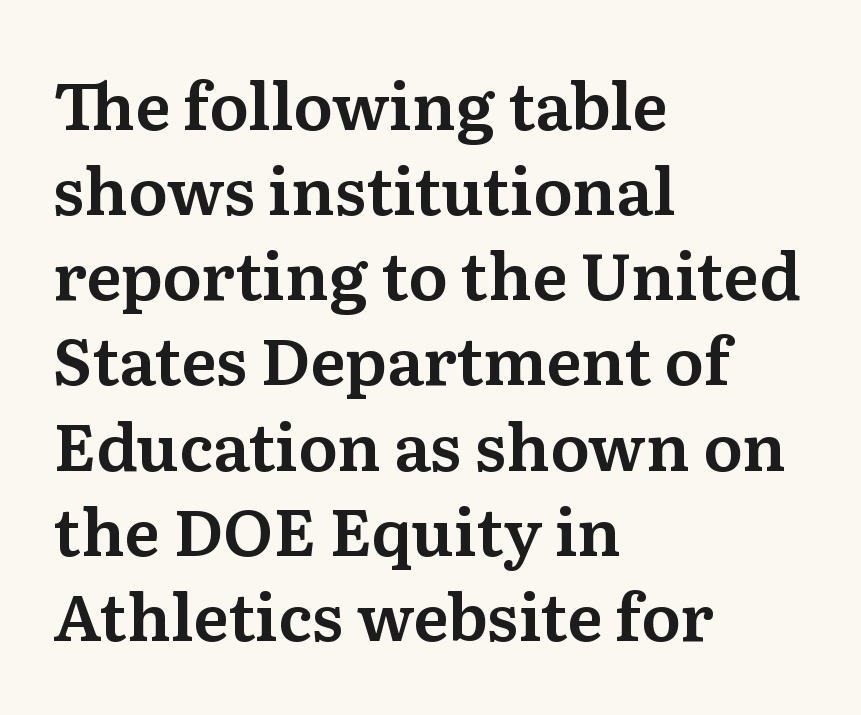
{"serif": "yes", "italic": "no", "width": "normal", "stroke_contrast": "medium", "x_height": "medium", "monospaced": "no", "underline": "no", "align": "left", "line_spacing": "normal", "line_spacing_ratio": 1.31, "letter_spacing": "normal", "letter_spacing_em": 0.0, "glyph_px": 65}
